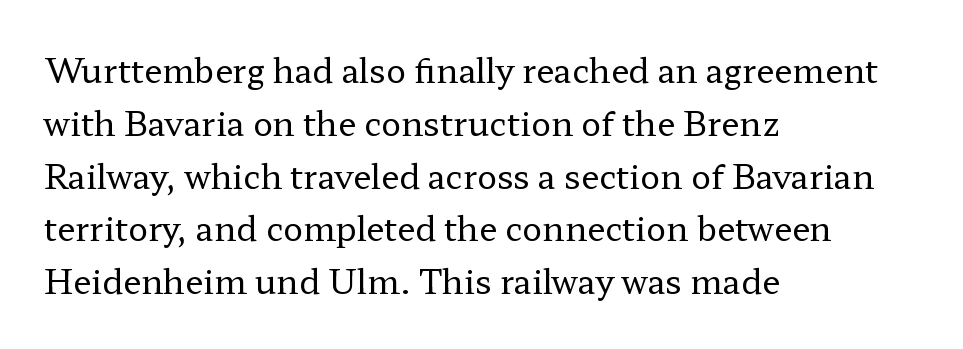
Q: Is the text bold? A: No.
Q: Is the text italic (slanted)? A: No, it is upright.
Q: Is the typeface a serif or a sans-serif typeface? A: Serif.
Q: Is the text underlined? A: No.
Q: How is the paragraph aligned? A: Left-aligned.
Q: Is the spacing between letters normal or unusually wide? A: Normal.
Q: Is the spacing between lines tight, normal or loose? A: Normal.
Q: Width (condensed, normal, or wide)? A: Wide.
Q: Stroke contrast? A: Low.
Q: x-height? A: Medium.
Q: Monospaced? A: No.
